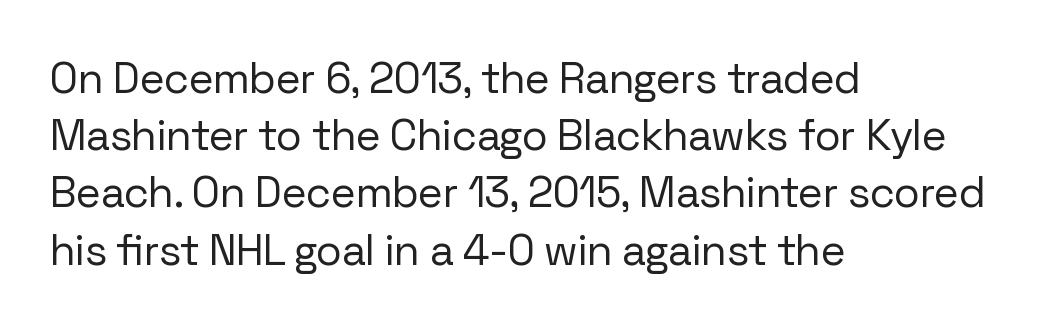
Q: Is the text bold? A: No.
Q: Is the text italic (slanted)? A: No, it is upright.
Q: Is the typeface a serif or a sans-serif typeface? A: Sans-serif.
Q: Is the text underlined? A: No.
Q: How is the paragraph aligned? A: Left-aligned.
Q: Is the spacing between letters normal or unusually wide? A: Normal.
Q: Is the spacing between lines tight, normal or loose? A: Normal.
Q: Width (condensed, normal, or wide)? A: Normal.
Q: Stroke contrast? A: Low.
Q: x-height? A: Medium.
Q: Monospaced? A: No.
